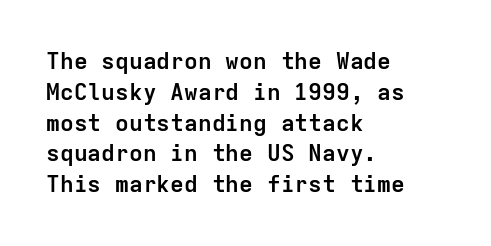
The image shows 23 px bold type, upright; set left-aligned, normal line spacing (1.34x), normal letter spacing, not underlined.
